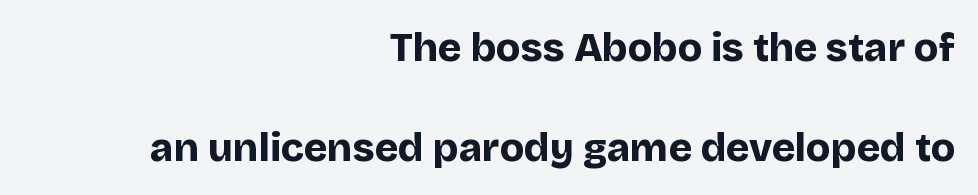
{"serif": "no", "italic": "no", "bold": "yes", "weight": "bold", "width": "normal", "stroke_contrast": "low", "x_height": "large", "monospaced": "no", "underline": "no", "align": "right", "line_spacing": "loose", "line_spacing_ratio": 2.49, "letter_spacing": "normal", "letter_spacing_em": 0.0, "glyph_px": 40}
